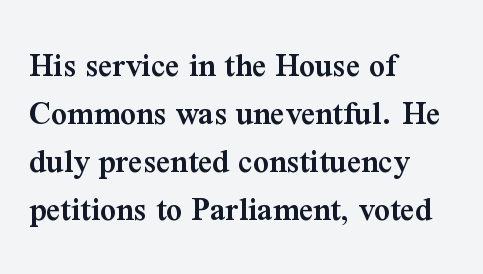
The letters advance in unequal steps, a hallmark of proportional type. Unlike a clean sans, this face finishes its strokes with serifs. Spacing between characters is what you'd get straight out of the box. The passage shown is semibold, sitting just below true bold. Line beginnings align vertically; line endings do not. This rendering features lettering with no underline.
